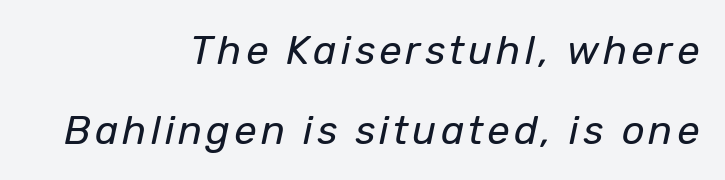
An italicized treatment has been applied to the whole sample. Leading: increased. Short and long lines alike share a common ending point at right. The strip under each line holds only bare page. The letters advance in unequal steps, a hallmark of proportional type.
